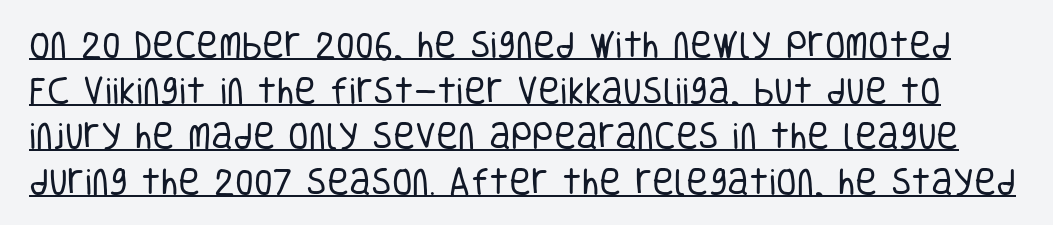
The axis of the letterforms is exactly vertical. Inter-character spacing is left at the font's built-in metrics. Caption: lettering with a line underneath. These lines are composed in type without serifs.
